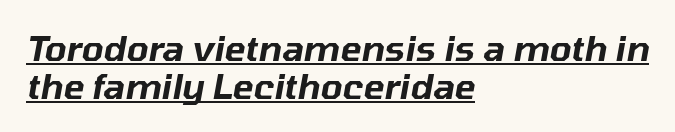
{"italic": "yes", "lean": "right", "slant_degrees": 10, "width": "normal", "stroke_contrast": "low", "x_height": "medium", "monospaced": "no", "underline": "yes", "align": "left", "line_spacing": "tight", "line_spacing_ratio": 1.08, "letter_spacing": "normal", "letter_spacing_em": 0.0, "glyph_px": 35}
